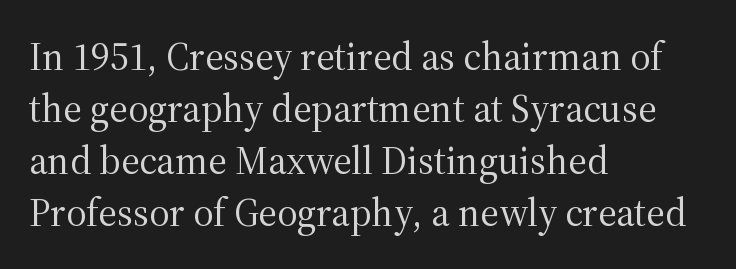
Notice how the stems are strictly vertical — no italics here. The type family on display is of the serif kind. A student would call this left alignment; a typographer would say flush left, rag right. Inter-character spacing is left at the font's built-in metrics. Vertically, the passage feels balanced, rows spaced as you'd expect. Each row of text sits above clean, open space.
